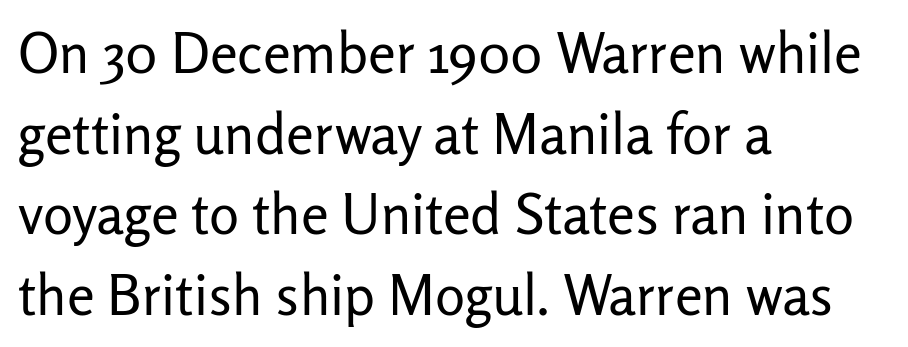
The type is set solid horizontally, with unmodified tracking. The typography opts for an upright posture over an oblique one. The typeface chosen for these lines omits serifs. The passage shown is typed in a proportional face where columns would drift. Weight: not bold — regular or lighter.
